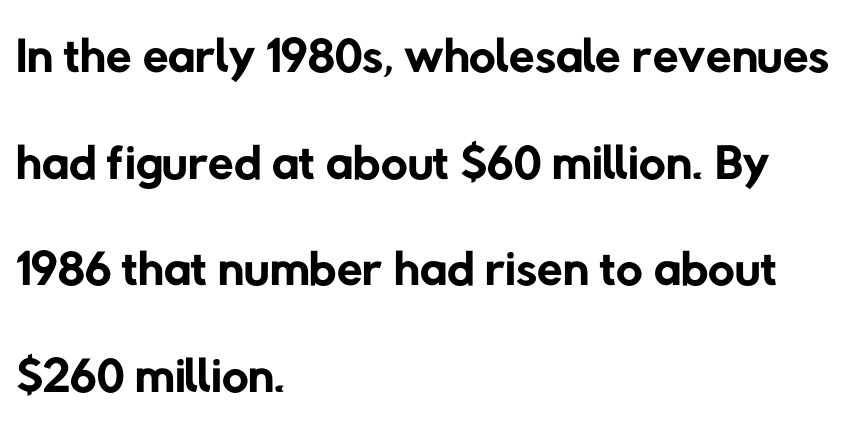
How are the letters spaced? Ordinarily, with no added tracking. Honestly, the row spacing looks completely unremarkable. The type family on display is of the sans-serif kind. These lines are rendered in a variable-pitch font. The setting favours the left margin, as ordinary paragraphs usually do.
